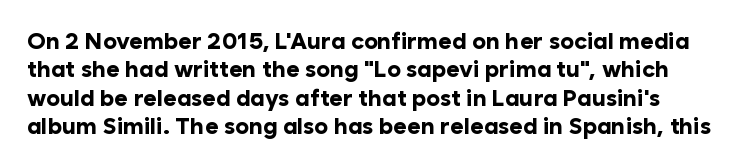
Q: Is the text bold? A: Yes.
Q: Is the text italic (slanted)? A: No, it is upright.
Q: Is the text underlined? A: No.
Q: Is the spacing between letters normal or unusually wide? A: Normal.
